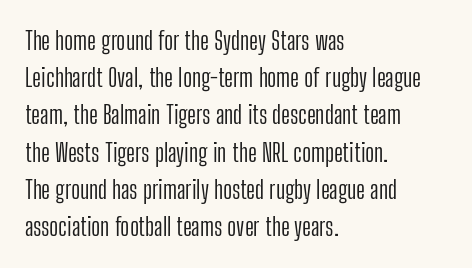
Each new line begins a customary step beneath the previous one. In CSS terms this would be text-align: left. Every character sits straight up, as roman type does. Inter-character spacing is left at the font's built-in metrics.
